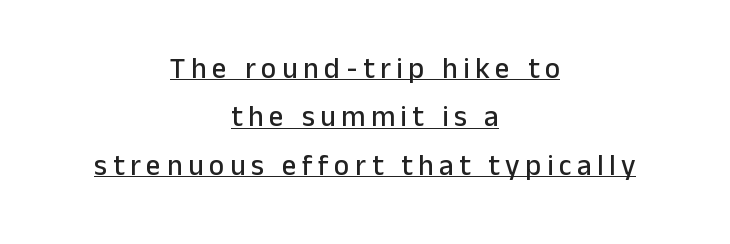
{"serif": "no", "italic": "no", "width": "normal", "stroke_contrast": "low", "x_height": "medium", "monospaced": "no", "underline": "yes", "align": "center", "line_spacing": "normal", "line_spacing_ratio": 1.67, "glyph_px": 29}
